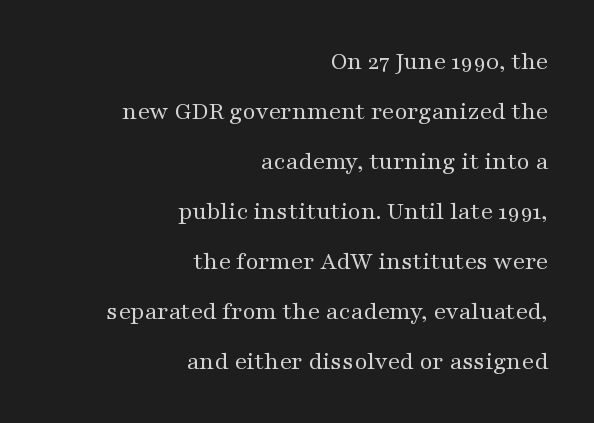
The image shows 25 px text type, upright; set right-aligned, loose line spacing (2.0x), normal letter spacing, not underlined.
